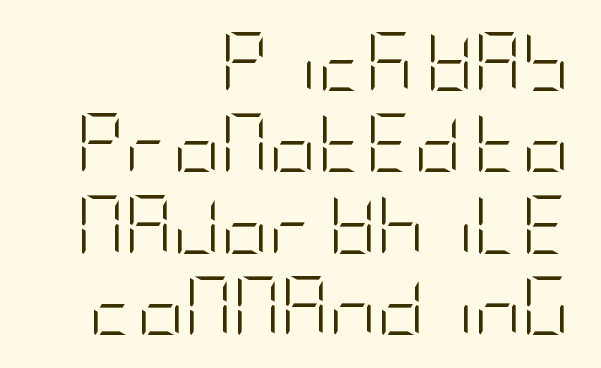
{"serif": "no", "italic": "no", "bold": "no", "weight": "light", "width": "condensed", "stroke_contrast": "low", "x_height": "large", "underline": "no", "align": "right", "line_spacing": "normal", "line_spacing_ratio": 1.38, "letter_spacing": "normal", "letter_spacing_em": 0.0, "glyph_px": 59}
